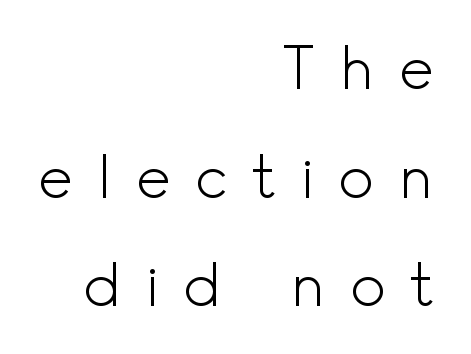
Q: Is the text bold? A: No.
Q: Is the text italic (slanted)? A: No, it is upright.
Q: Is the typeface a serif or a sans-serif typeface? A: Sans-serif.
Q: Is the text underlined? A: No.
Q: How is the paragraph aligned? A: Right-aligned.
Q: Is the spacing between letters normal or unusually wide? A: Unusually wide.
Q: Width (condensed, normal, or wide)? A: Normal.
Q: x-height? A: Small.
Q: Monospaced? A: No.
